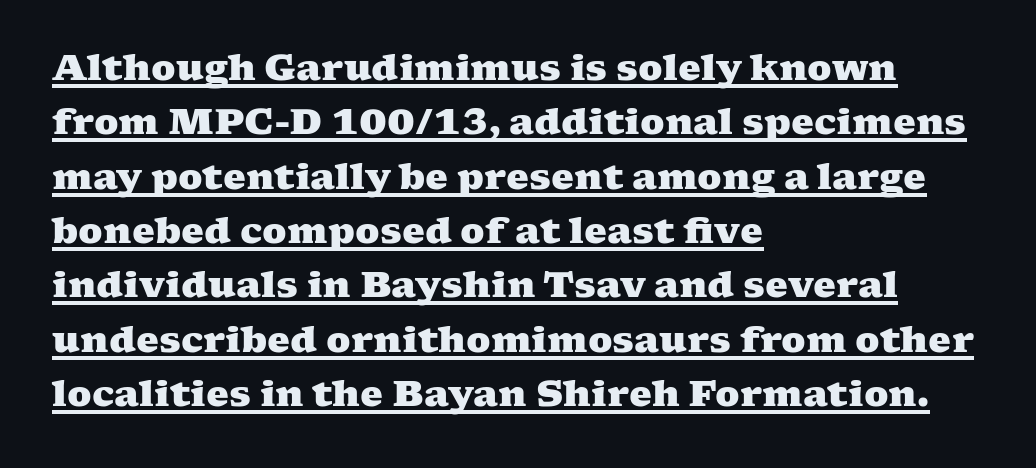
{"serif": "yes", "bold": "yes", "weight": "heavy", "width": "wide", "stroke_contrast": "medium", "x_height": "medium", "monospaced": "no", "underline": "yes", "align": "left", "line_spacing": "normal", "line_spacing_ratio": 1.51, "letter_spacing": "normal", "letter_spacing_em": 0.0, "glyph_px": 36}
